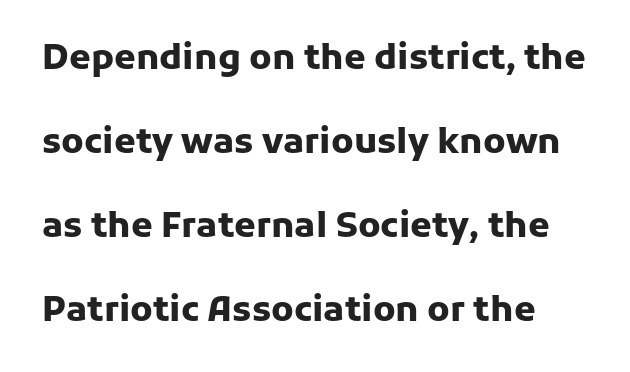
Nothing sits at the stroke ends, so this counts as sans-serif. Each letter keeps its own natural width here, so spacing adapts to shape. These lines keep a tight, regular rhythm from letter to letter. The font's upright variant was chosen for this text.
